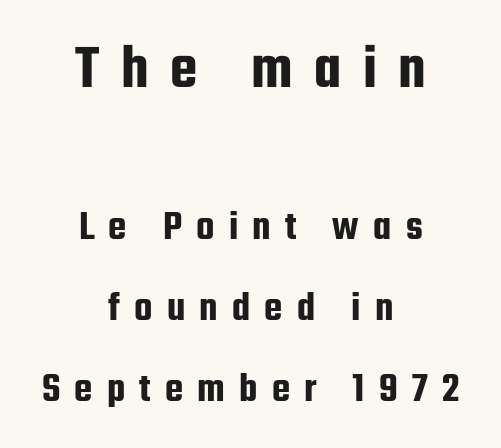
Q: Is the text italic (slanted)? A: No, it is upright.
Q: Is the typeface a serif or a sans-serif typeface? A: Sans-serif.
Q: Is the text underlined? A: No.
Q: How is the paragraph aligned? A: Centered.
Q: Is the spacing between letters normal or unusually wide? A: Unusually wide.
Q: Is the spacing between lines tight, normal or loose? A: Loose.
Q: Which block of text is set in a larger size, the first (top) or the second (bottom)? A: The first (top) one.
Q: Width (condensed, normal, or wide)? A: Condensed.
Q: Stroke contrast? A: Low.
Q: x-height? A: Medium.
Q: Monospaced? A: No.
